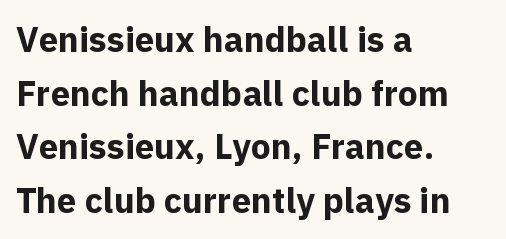
{"serif": "no", "italic": "no", "bold": "yes", "weight": "bold", "width": "normal", "x_height": "medium", "monospaced": "no", "underline": "no", "align": "left", "line_spacing": "normal", "line_spacing_ratio": 1.53, "letter_spacing": "normal", "letter_spacing_em": 0.0, "glyph_px": 35}
